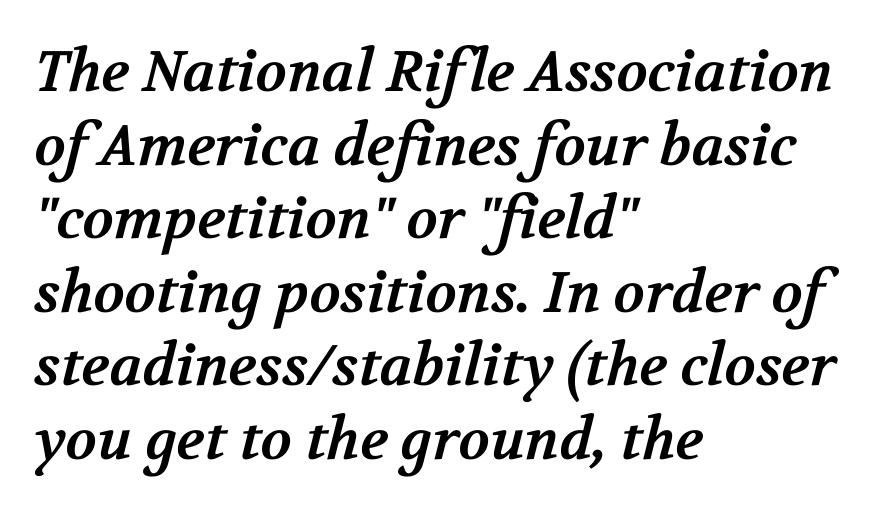
{"serif": "yes", "bold": "yes", "weight": "bold", "width": "normal", "stroke_contrast": "medium", "x_height": "medium", "monospaced": "no", "underline": "no", "align": "left", "line_spacing": "normal", "line_spacing_ratio": 1.29, "letter_spacing": "normal", "letter_spacing_em": 0.0, "glyph_px": 57}
